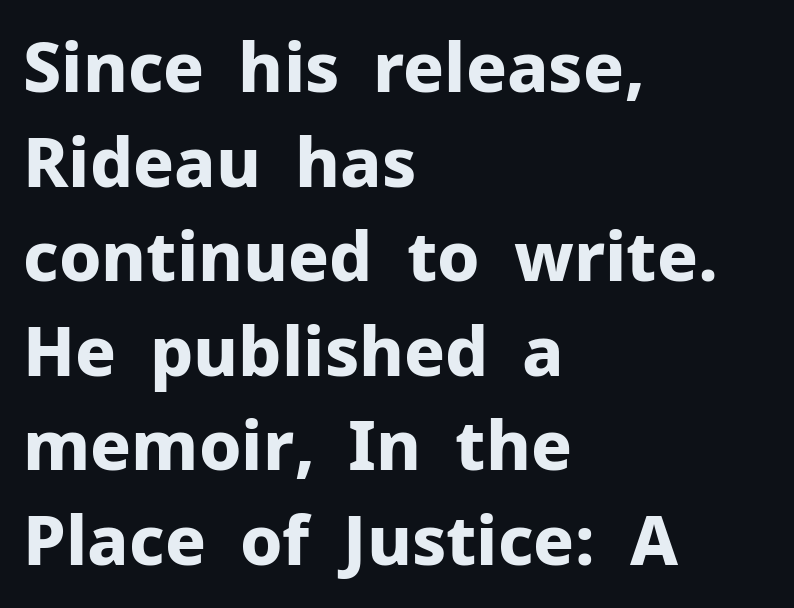
Each line starts at the same left margin while the right side varies. A roman cut, with each character standing at attention. Reading down the column, the eye jumps a familiar distance to each next line. Stroke terminals: plain, sans-serif. The space directly below the letters is spotless. The strokes are fattened all the way to bold.
